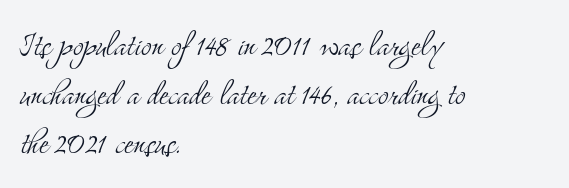
The image shows 40 px light, condensed serif type; set left-aligned, line spacing 1.23x, normal letter spacing, not underlined; medium stroke contrast and a small x-height.
